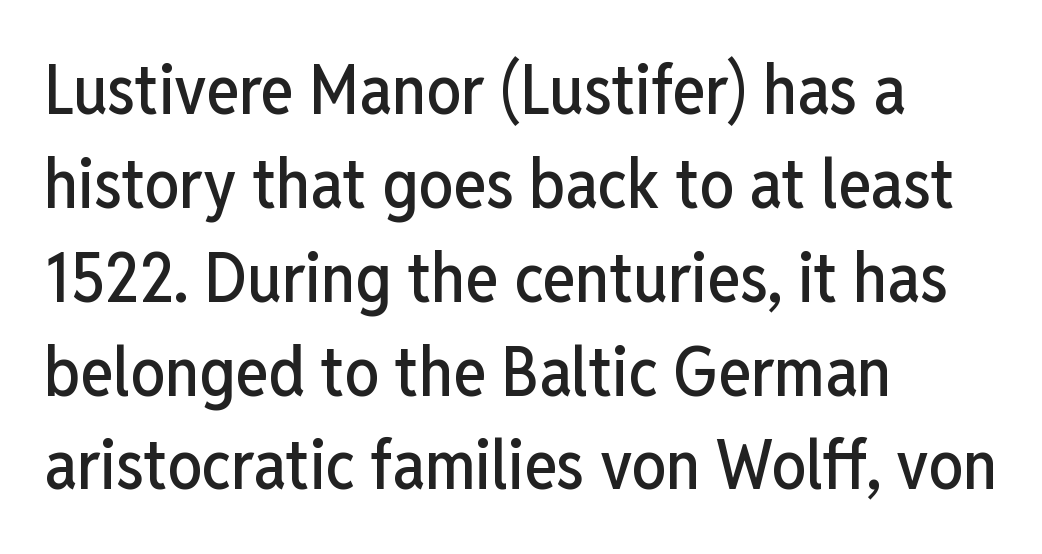
The image shows 69 px condensed sans-serif type, upright; set left-aligned, normal line spacing (1.36x), normal letter spacing, not underlined; low stroke contrast and a medium x-height.
